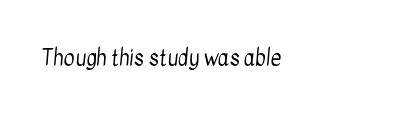
The image shows 21 px text type; set normal letter spacing, not underlined.
